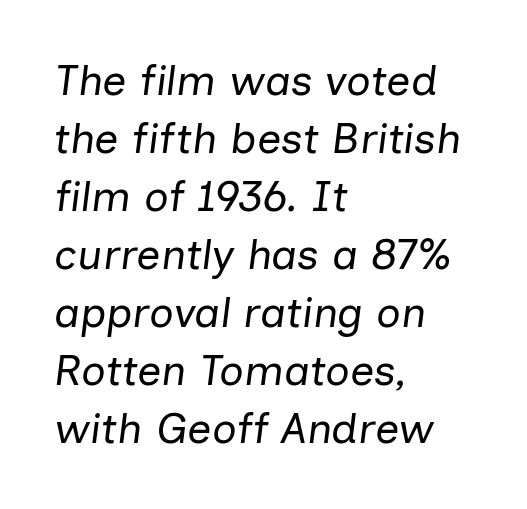
The image shows 43 px regular-weight type, italic (leaning right); set left-aligned, normal line spacing (1.35x), normal letter spacing, not underlined; low stroke contrast and a medium x-height.
